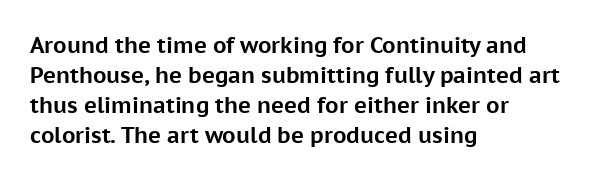
{"italic": "no", "bold": "yes", "underline": "no", "align": "left", "line_spacing": "normal", "line_spacing_ratio": 1.37, "letter_spacing": "normal", "letter_spacing_em": 0.0, "glyph_px": 22}
